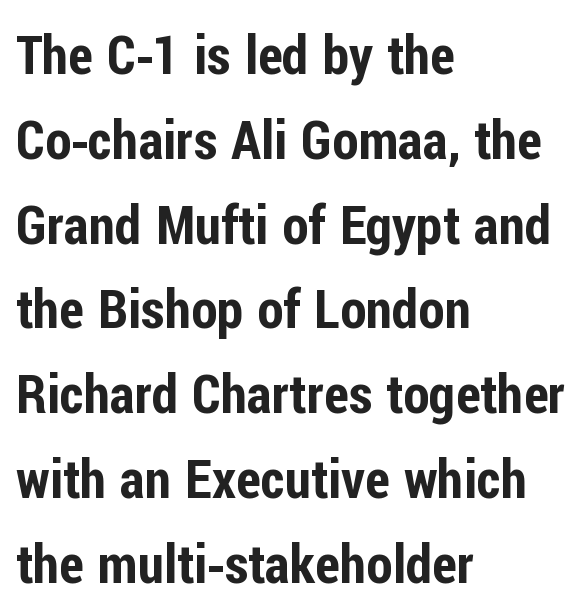
Successive baselines arrive at the customary interval. Between one letter and the next there's only the usual sliver of space. Does the lettering tilt? It doesn't — this is upright. Underline: absent. Here the designer chose a conventional face with non-uniform glyph widths. Layout note: lines flush left.
